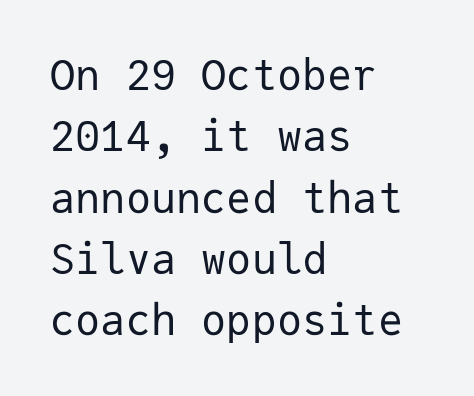
{"serif": "no", "italic": "no", "bold": "no", "weight": "regular", "width": "normal", "stroke_contrast": "low", "x_height": "medium", "monospaced": "yes", "underline": "no", "align": "left", "line_spacing": "normal", "line_spacing_ratio": 1.46, "letter_spacing": "normal", "letter_spacing_em": 0.0, "glyph_px": 42}
